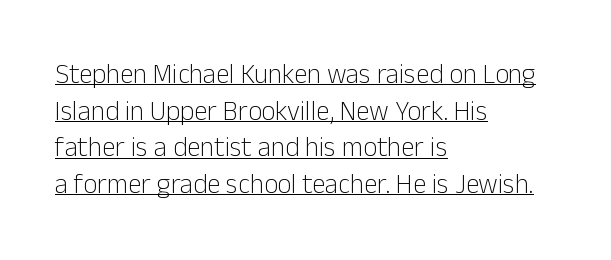
The letters stand straight up with perfectly vertical stems. Does a line run under the words? Yes, clearly. These lines are set flush left with a ragged right edge. Short note: letters normally spaced. Honestly, the row spacing looks completely unremarkable. Weight: not bold — regular or lighter.
